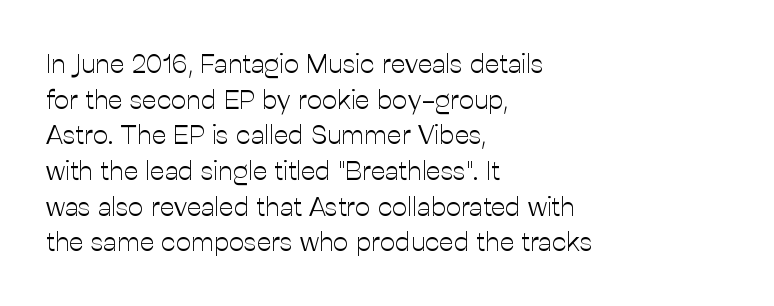
Q: Is the text bold? A: No.
Q: Is the text italic (slanted)? A: No, it is upright.
Q: Is the text underlined? A: No.
Q: How is the paragraph aligned? A: Left-aligned.
Q: Is the spacing between letters normal or unusually wide? A: Normal.
Q: Is the spacing between lines tight, normal or loose? A: Normal.
